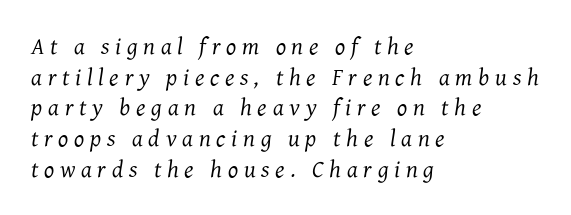
Q: Is the text bold? A: No.
Q: Is the text italic (slanted)? A: Yes, it leans right by about 7 degrees.
Q: Is the text underlined? A: No.
Q: How is the paragraph aligned? A: Left-aligned.
Q: Is the spacing between letters normal or unusually wide? A: Unusually wide.
Q: Is the spacing between lines tight, normal or loose? A: Normal.
